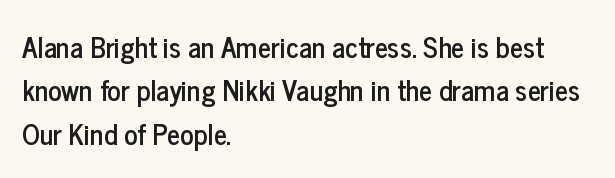
Q: Is the text italic (slanted)? A: No, it is upright.
Q: Is the typeface a serif or a sans-serif typeface? A: Sans-serif.
Q: Is the text underlined? A: No.
Q: How is the paragraph aligned? A: Left-aligned.
Q: Is the spacing between letters normal or unusually wide? A: Normal.
Q: Is the spacing between lines tight, normal or loose? A: Normal.
Q: Width (condensed, normal, or wide)? A: Condensed.
Q: Stroke contrast? A: Low.
Q: x-height? A: Medium.
Q: Monospaced? A: No.
